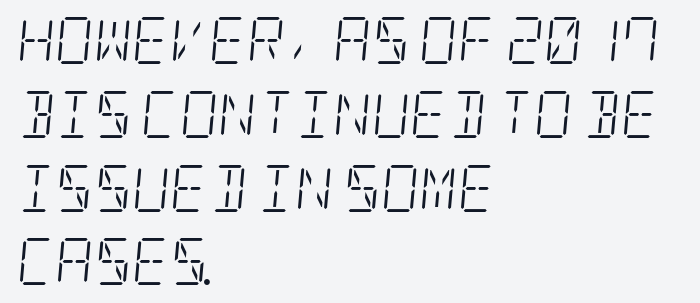
The image shows 47 px light, condensed serif type, italic (leaning right); set left-aligned, normal line spacing (1.57x), normal letter spacing, not underlined; low stroke contrast and a large x-height.
